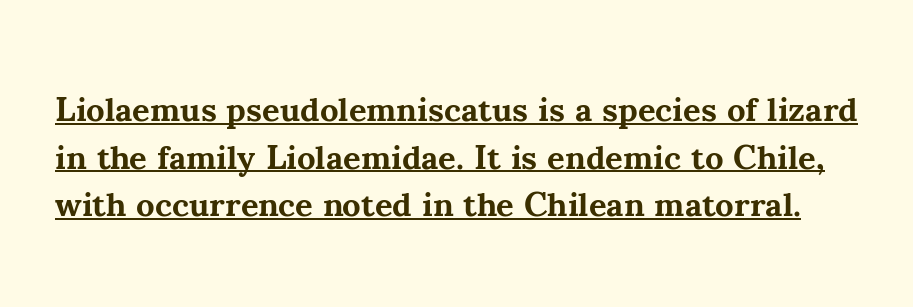
Q: Is the text bold? A: Yes.
Q: Is the text italic (slanted)? A: No, it is upright.
Q: Is the typeface a serif or a sans-serif typeface? A: Serif.
Q: Is the text underlined? A: Yes.
Q: Is the spacing between letters normal or unusually wide? A: Normal.
Q: Is the spacing between lines tight, normal or loose? A: Normal.
Q: Width (condensed, normal, or wide)? A: Normal.
Q: Stroke contrast? A: Medium.
Q: x-height? A: Small.
Q: Monospaced? A: No.
